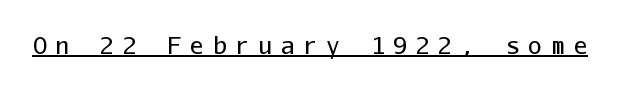
Decoration check: the copy is underlined. If you drew a line through each stem, it would be perfectly vertical. The letters are spread apart with noticeably loose tracking. Summary of weight: not heavy and not bold.
